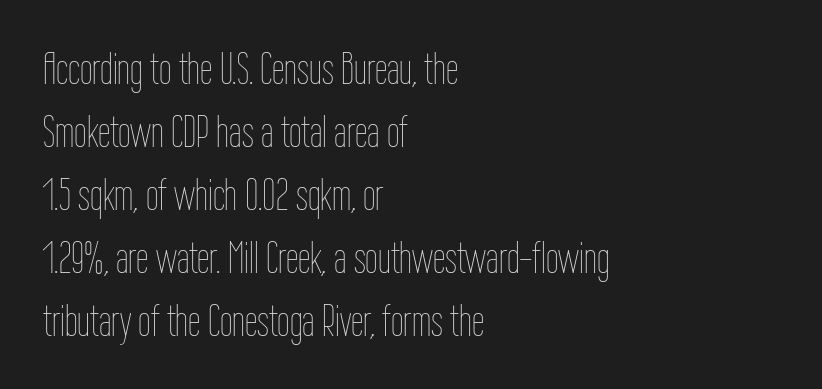
{"italic": "no", "bold": "no", "weight": "thin", "width": "condensed", "stroke_contrast": "low", "x_height": "medium", "monospaced": "no", "underline": "no", "align": "left", "line_spacing": "normal", "line_spacing_ratio": 1.4, "letter_spacing": "normal", "letter_spacing_em": 0.0, "glyph_px": 45}
